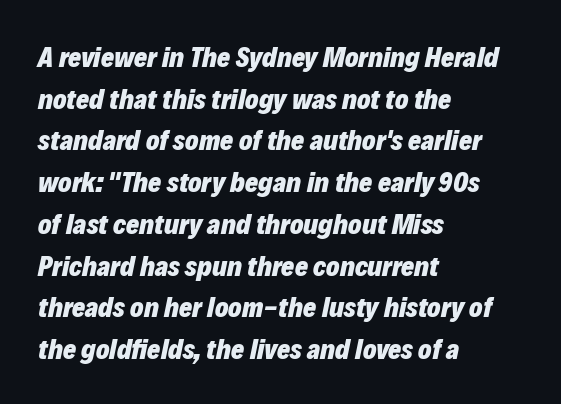
{"italic": "yes", "lean": "right", "slant_degrees": 12, "bold": "yes", "weight": "heavy", "width": "normal", "stroke_contrast": "low", "x_height": "medium", "monospaced": "no", "underline": "no", "align": "left", "line_spacing": "normal", "line_spacing_ratio": 1.49, "letter_spacing": "normal", "letter_spacing_em": 0.0, "glyph_px": 28}
